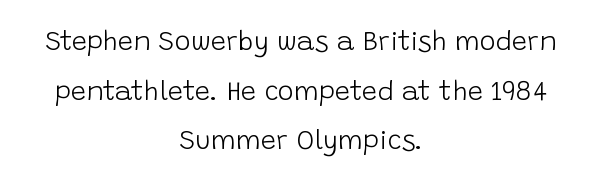
{"italic": "no", "bold": "no", "underline": "no", "align": "center", "line_spacing_ratio": 1.84, "letter_spacing": "normal", "letter_spacing_em": 0.0, "glyph_px": 27}
